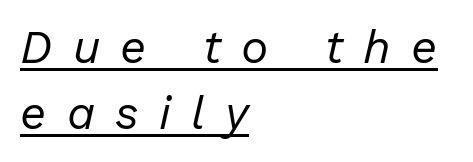
A typesetter would mark this as italic. Letters have the restrained weight of plain body copy at most. Do the characters align in a grid? No, the font is proportional. Teacher's note: observe the even left margin — that is flush-left alignment. How would I describe the line gaps? Plain and ordinary. Caption: lettering with a line underneath.
